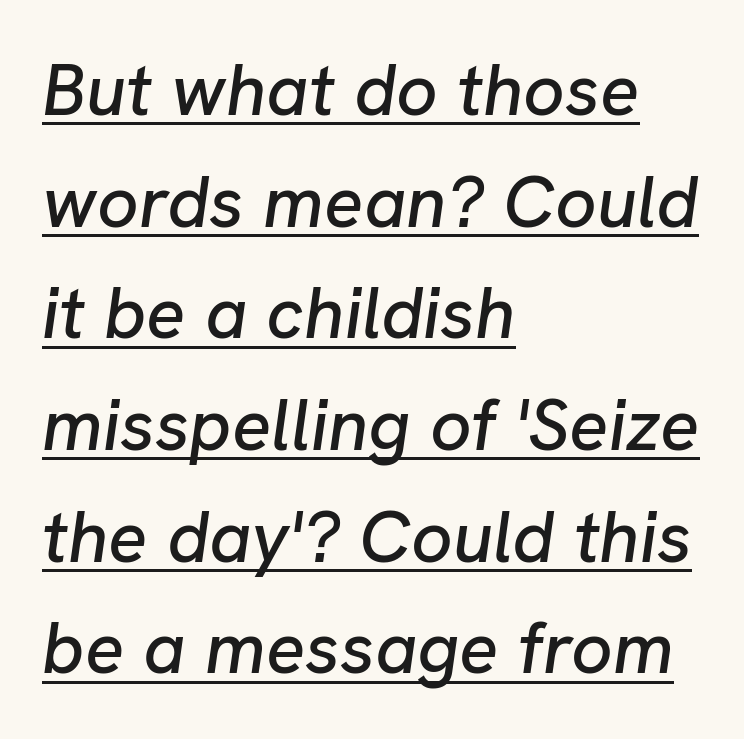
{"italic": "yes", "lean": "right", "slant_degrees": 8, "width": "normal", "stroke_contrast": "low", "x_height": "medium", "monospaced": "no", "underline": "yes", "align": "left", "line_spacing": "normal", "line_spacing_ratio": 1.53, "letter_spacing": "normal", "letter_spacing_em": 0.0, "glyph_px": 73}
